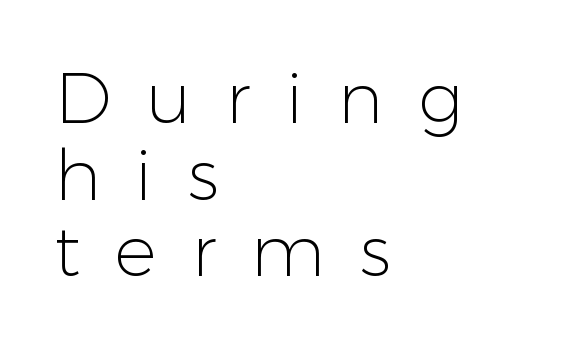
Q: Is the text bold? A: No.
Q: Is the text italic (slanted)? A: No, it is upright.
Q: Is the typeface a serif or a sans-serif typeface? A: Sans-serif.
Q: Is the text underlined? A: No.
Q: How is the paragraph aligned? A: Left-aligned.
Q: Is the spacing between letters normal or unusually wide? A: Unusually wide.
Q: Is the spacing between lines tight, normal or loose? A: Tight.
Q: Width (condensed, normal, or wide)? A: Normal.
Q: Stroke contrast? A: Low.
Q: x-height? A: Medium.
Q: Monospaced? A: No.
